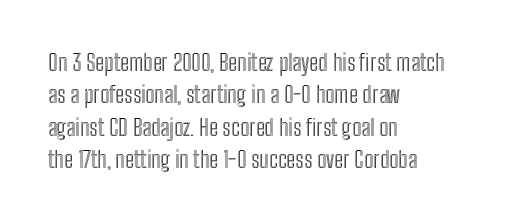
Q: Is the text italic (slanted)? A: No, it is upright.
Q: Is the text underlined? A: No.
Q: How is the paragraph aligned? A: Left-aligned.
Q: Is the spacing between letters normal or unusually wide? A: Normal.
Q: Is the spacing between lines tight, normal or loose? A: Normal.
